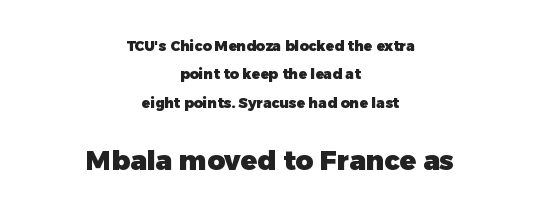
Q: Is the text bold? A: Yes.
Q: Is the text italic (slanted)? A: No, it is upright.
Q: Is the text underlined? A: No.
Q: How is the paragraph aligned? A: Centered.
Q: Is the spacing between letters normal or unusually wide? A: Normal.
Q: Is the spacing between lines tight, normal or loose? A: Loose.
Q: Which block of text is set in a larger size, the first (top) or the second (bottom)? A: The second (bottom) one.
